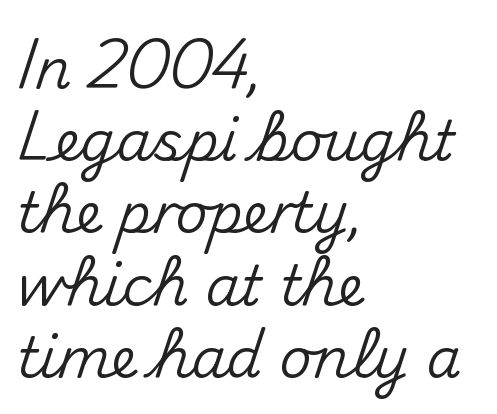
Q: Is the text italic (slanted)? A: Yes.
Q: Is the typeface a serif or a sans-serif typeface? A: Sans-serif.
Q: Is the text underlined? A: No.
Q: How is the paragraph aligned? A: Left-aligned.
Q: Is the spacing between letters normal or unusually wide? A: Normal.
Q: Is the spacing between lines tight, normal or loose? A: Normal.
Q: Width (condensed, normal, or wide)? A: Normal.
Q: Stroke contrast? A: Medium.
Q: x-height? A: Small.
Q: Monospaced? A: No.
